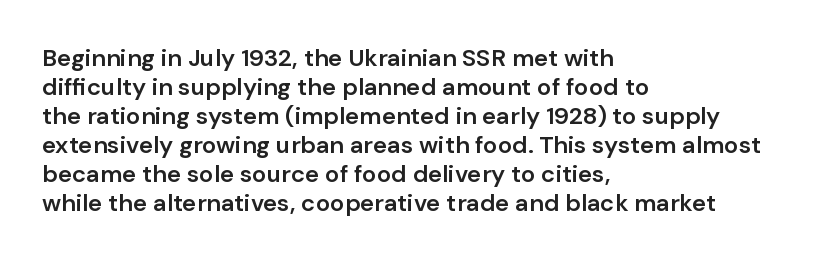
A fair bit of extra ink — the face is semibold, not bold. Reading down the block, your eye returns to a fixed left position each line. Style check: upright. Compared with typical body copy, the letter spacing here is the same. The passage shown is not underscored anywhere.
